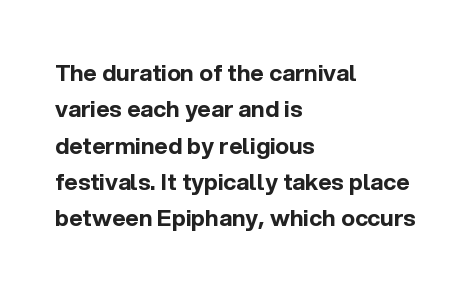
{"italic": "no", "bold": "yes", "underline": "no", "align": "left", "line_spacing": "normal", "line_spacing_ratio": 1.58, "letter_spacing": "normal", "letter_spacing_em": 0.0, "glyph_px": 23}
